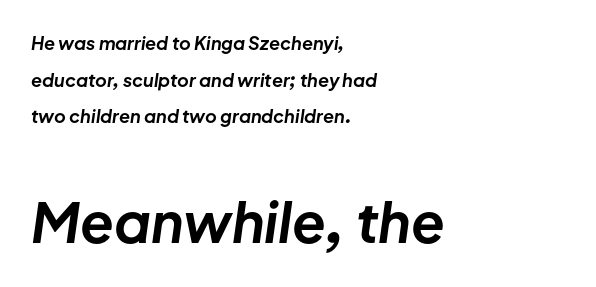
{"italic": "yes", "lean": "right", "slant_degrees": 8, "bold": "yes", "weight": "bold", "width": "normal", "stroke_contrast": "low", "x_height": "medium", "monospaced": "no", "underline": "no", "align": "left", "line_spacing": "loose", "line_spacing_ratio": 2.03, "letter_spacing": "normal", "letter_spacing_em": 0.0, "larger_block": "second", "size_ratio": 3.06, "glyph_px": 55}
